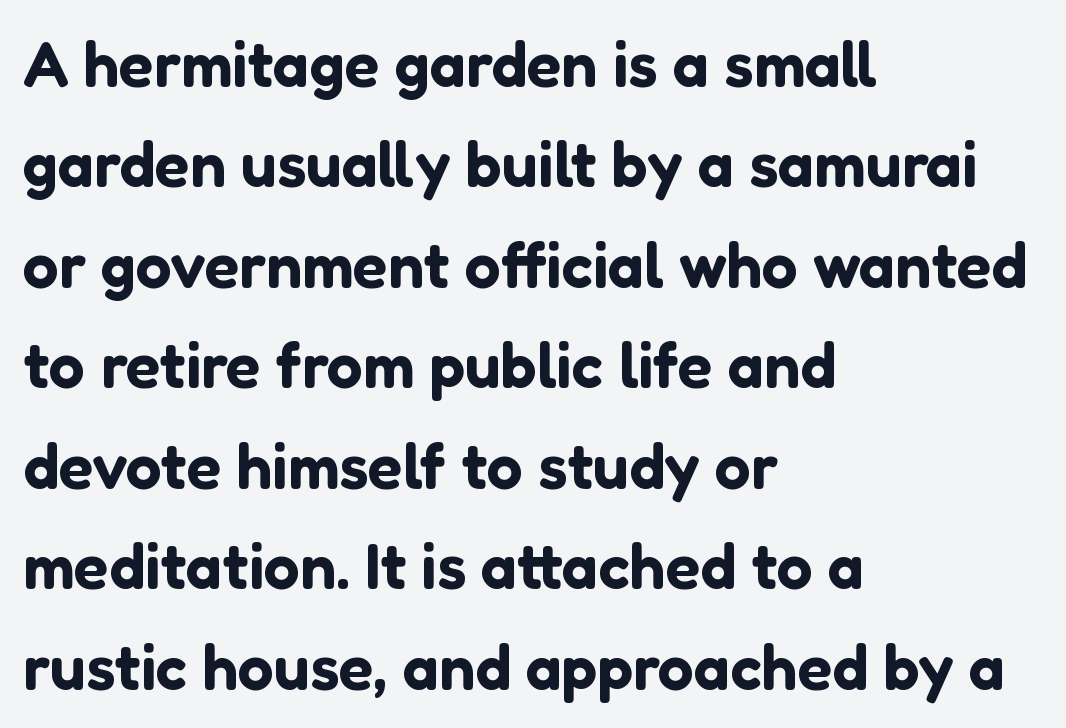
{"serif": "no", "italic": "no", "width": "normal", "stroke_contrast": "low", "x_height": "medium", "monospaced": "no", "underline": "no", "align": "left", "line_spacing": "normal", "line_spacing_ratio": 1.57, "letter_spacing": "normal", "letter_spacing_em": 0.0, "glyph_px": 64}
